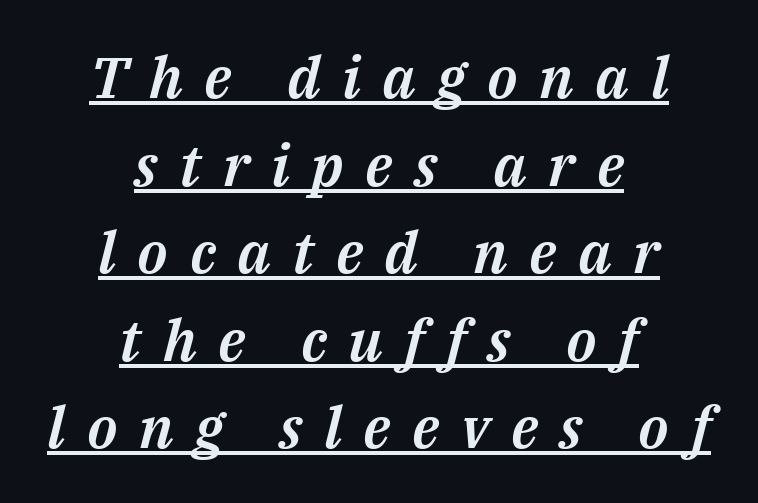
The image shows 58 px text type, italic (leaning right); set centered, normal line spacing (1.51x), unusually wide letter spacing (+0.37 em), underlined; medium stroke contrast and a medium x-height.
